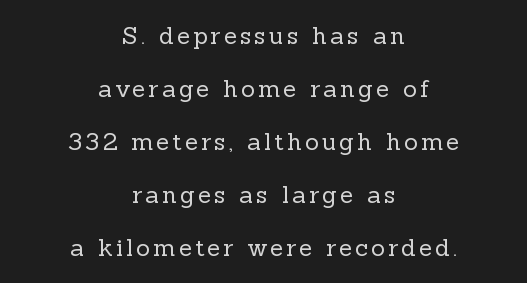
Nope, not italic — everything's standing straight. What's the leading like? Stretched, with rows far apart. The lines are quadded center. Heft: none added — not bold. The words here are not underlined.
